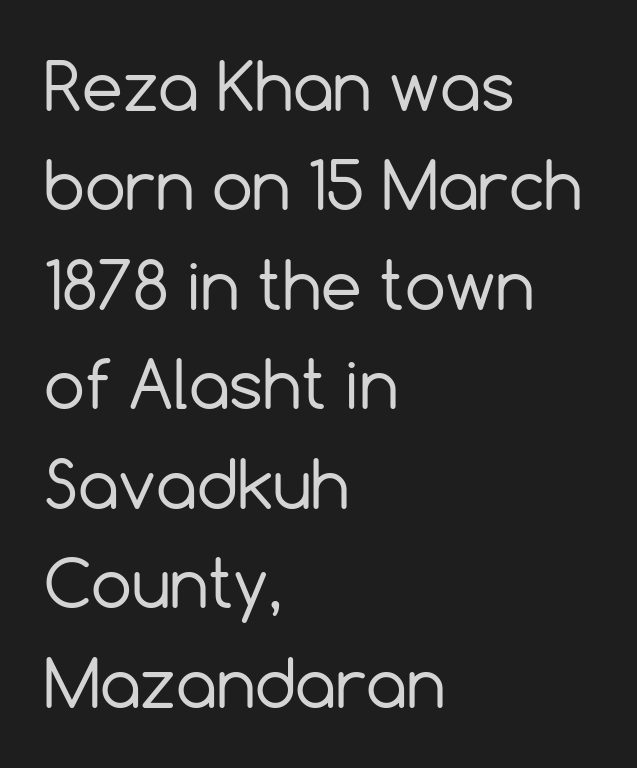
{"serif": "no", "italic": "no", "bold": "no", "weight": "regular", "width": "normal", "x_height": "medium", "monospaced": "no", "underline": "no", "align": "left", "line_spacing": "normal", "line_spacing_ratio": 1.53, "letter_spacing": "normal", "letter_spacing_em": 0.0, "glyph_px": 65}
